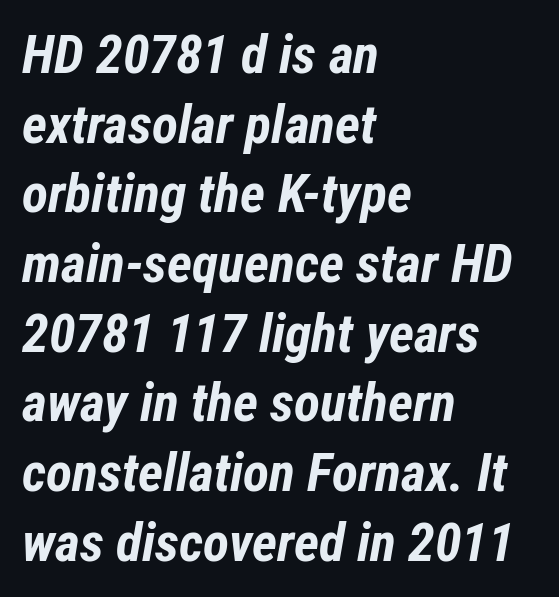
Students, note that the glyphs here touch the page at normal intervals. Rows of type keep a routine distance in the vertical direction. The axis of the letterforms is tilted away from vertical. The words here are not underlined. Does the weight exceed regular? Yes, all the way to bold. A typesetter would call this proportional, since set widths differ per character.
